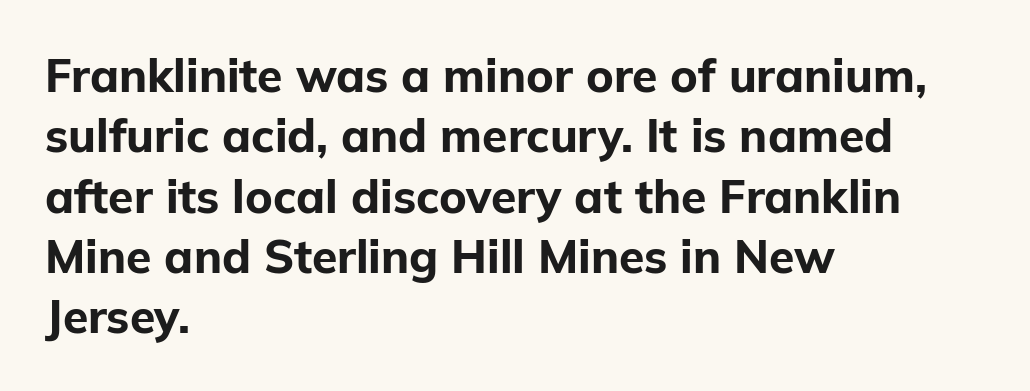
Q: Is the text bold? A: Yes.
Q: Is the text italic (slanted)? A: No, it is upright.
Q: Is the typeface a serif or a sans-serif typeface? A: Sans-serif.
Q: Is the text underlined? A: No.
Q: How is the paragraph aligned? A: Left-aligned.
Q: Is the spacing between letters normal or unusually wide? A: Normal.
Q: Is the spacing between lines tight, normal or loose? A: Normal.
Q: Width (condensed, normal, or wide)? A: Normal.
Q: Stroke contrast? A: Low.
Q: x-height? A: Medium.
Q: Monospaced? A: No.
